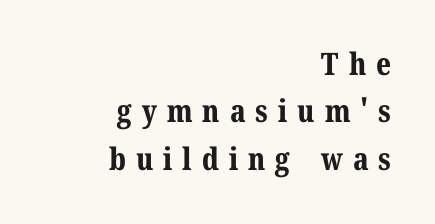
Varying glyph widths throughout — classic text-font behaviour. There is plenty of visible air inserted between adjacent glyphs. This is serif lettering, the kind often seen in printed books. The passage shown is not underscored anywhere.
